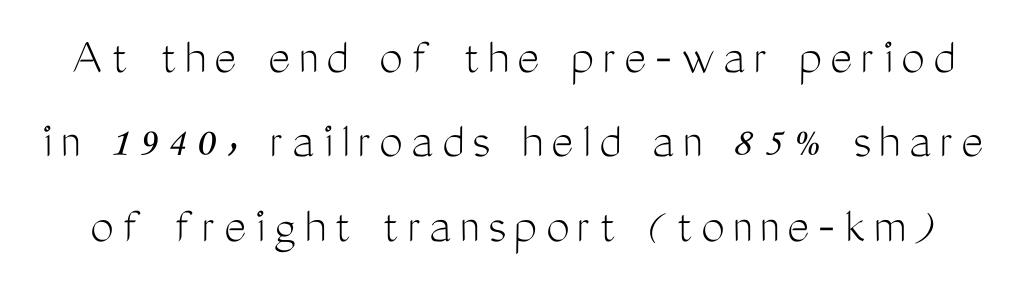
Designer's note — italics off, roman on. Words float on clear page, feet unadorned. On a weight scale, this lands at 450 or below. Look at the bottom of the vertical strokes: they stop flat, with no serifs. Regular leading.
